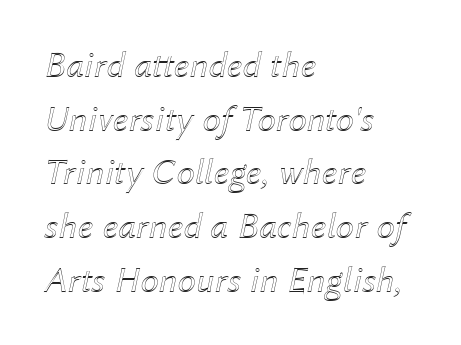
Q: Is the text italic (slanted)? A: Yes, it leans right by about 12 degrees.
Q: Is the text underlined? A: No.
Q: How is the paragraph aligned? A: Left-aligned.
Q: Is the spacing between letters normal or unusually wide? A: Normal.
Q: Is the spacing between lines tight, normal or loose? A: Normal.
Q: Width (condensed, normal, or wide)? A: Normal.
Q: x-height? A: Medium.
Q: Monospaced? A: No.
